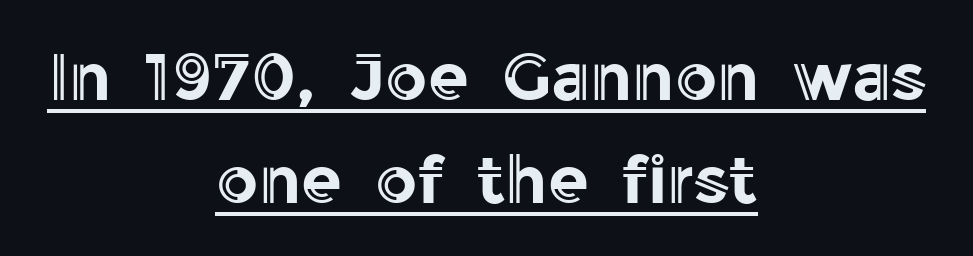
Q: Is the text italic (slanted)? A: No, it is upright.
Q: Is the text underlined? A: Yes.
Q: How is the paragraph aligned? A: Centered.
Q: Is the spacing between letters normal or unusually wide? A: Normal.
Q: Is the spacing between lines tight, normal or loose? A: Normal.
Q: Width (condensed, normal, or wide)? A: Normal.
Q: x-height? A: Medium.
Q: Monospaced? A: No.
